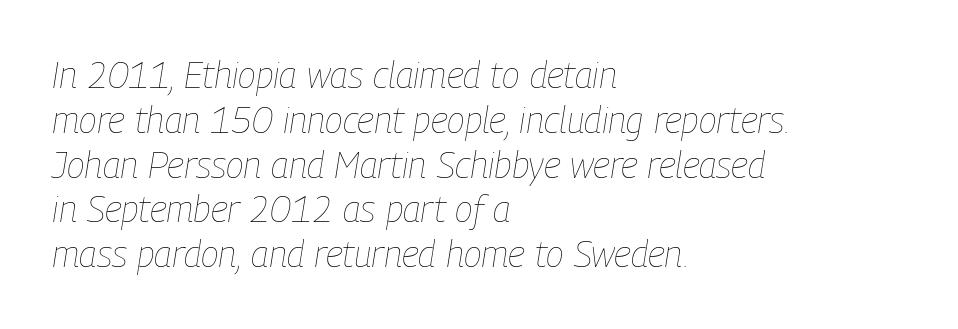
The image shows 37 px thin, condensed type, italic (leaning right); set left-aligned, line spacing 1.21x, normal letter spacing, not underlined; low stroke contrast and a medium x-height.
